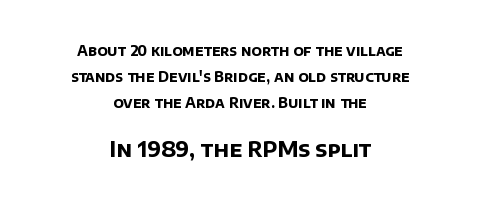
The image shows 21 px bold type; set centered, line spacing 1.85x, normal letter spacing, not underlined; the second (bottom) block is 1.5x larger.
